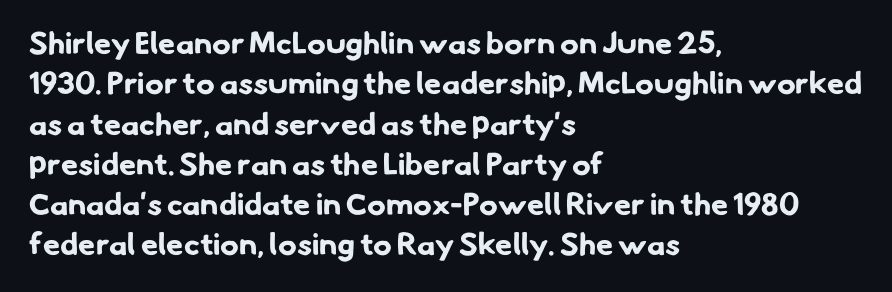
Think of a printed novel: that variable character pitch is what you see here. Heavy-handed strokes throughout: this text is bold. The space directly below the letters is spotless. Standard letterfit; no display-style spreading of the glyphs. The rendering uses a moderate line-height, typical for paragraphs. The type family on display is of the sans-serif kind.
